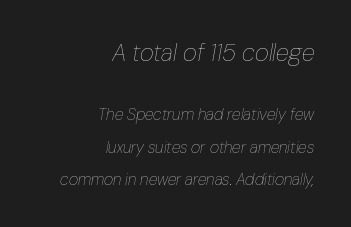
Q: Is the text bold? A: No.
Q: Is the text italic (slanted)? A: Yes, it leans right by about 10 degrees.
Q: Is the text underlined? A: No.
Q: How is the paragraph aligned? A: Right-aligned.
Q: Is the spacing between letters normal or unusually wide? A: Normal.
Q: Is the spacing between lines tight, normal or loose? A: Loose.
Q: Which block of text is set in a larger size, the first (top) or the second (bottom)? A: The first (top) one.
